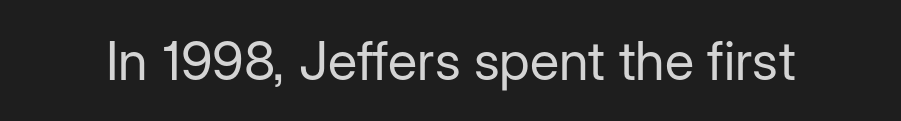
{"serif": "no", "italic": "no", "bold": "no", "weight": "regular", "width": "normal", "stroke_contrast": "low", "x_height": "medium", "monospaced": "no", "underline": "no", "letter_spacing": "normal", "letter_spacing_em": 0.0, "glyph_px": 54}
